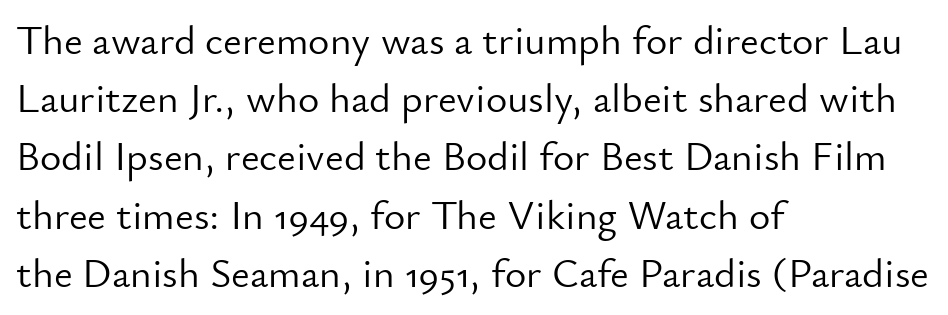
{"serif": "no", "italic": "no", "bold": "no", "weight": "light", "width": "normal", "stroke_contrast": "low", "x_height": "small", "monospaced": "no", "underline": "no", "align": "left", "line_spacing": "normal", "line_spacing_ratio": 1.42, "letter_spacing": "normal", "letter_spacing_em": 0.0, "glyph_px": 41}
